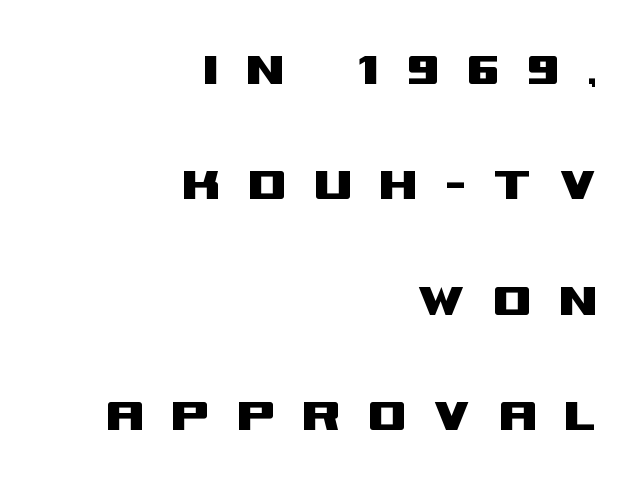
The image shows 56 px wide sans-serif type, upright; set right-aligned, loose line spacing (2.06x), unusually wide letter spacing (+0.47 em), not underlined; medium stroke contrast and a large x-height.
